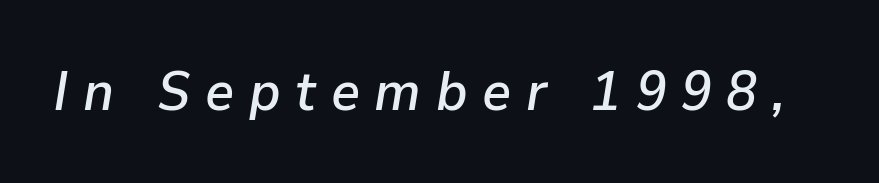
Tall strokes in this sample are angled rather than plumb. Caption: expanded tracking, letters set apart. Note the varied advance widths — an 'i' is clearly narrower than an 'm'. Just letters on the line, the space beneath them empty.
